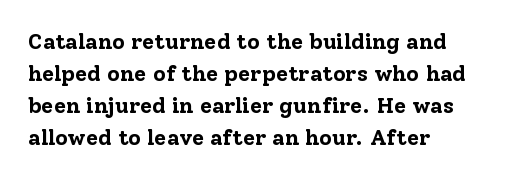
Q: Is the text bold? A: Yes.
Q: Is the text italic (slanted)? A: No, it is upright.
Q: Is the text underlined? A: No.
Q: How is the paragraph aligned? A: Left-aligned.
Q: Is the spacing between letters normal or unusually wide? A: Normal.
Q: Is the spacing between lines tight, normal or loose? A: Normal.
